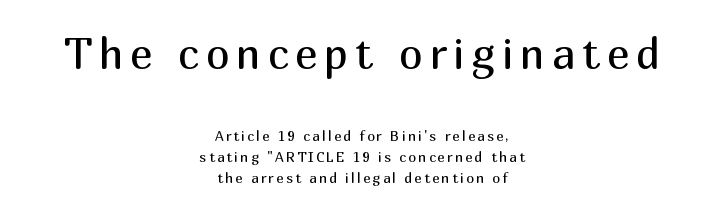
A centered setting, common on invitations and titles, is used for this passage. Bigger letters appear in the top chunk; the bottom chunk is reduced. Stems here are at most as thick as an everyday book face. A bare baseline throughout the passage. Proportional: the letters do not fall into vertical columns. If you drew a line through each stem, it would be perfectly vertical.
